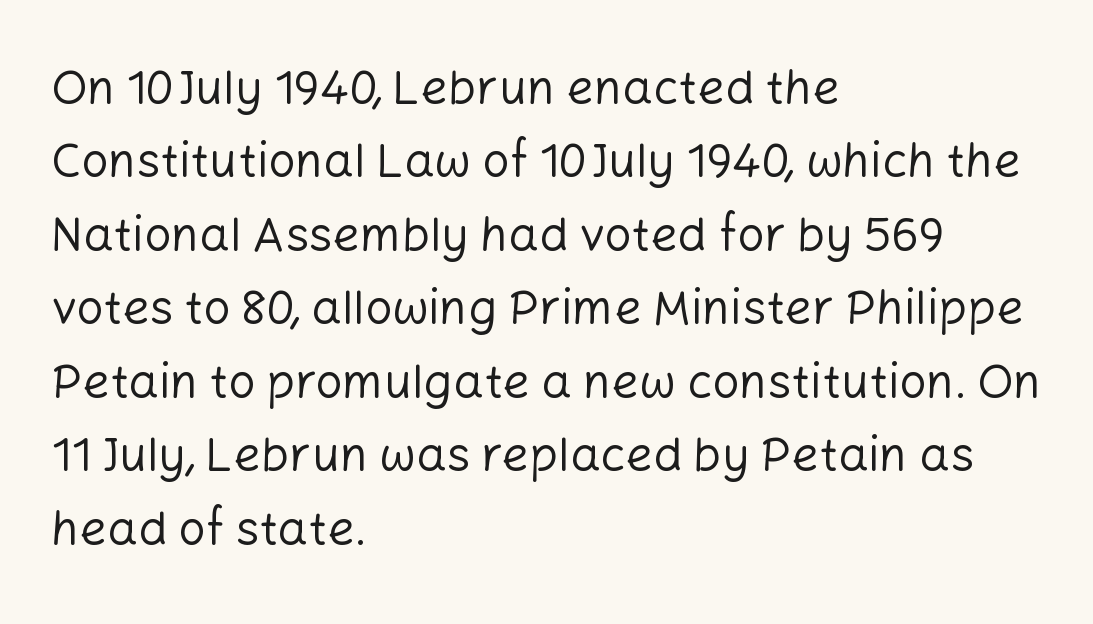
The image shows 48 px regular-weight sans-serif type, upright; set left-aligned, normal line spacing (1.53x), normal letter spacing, not underlined; low stroke contrast and a medium x-height.
